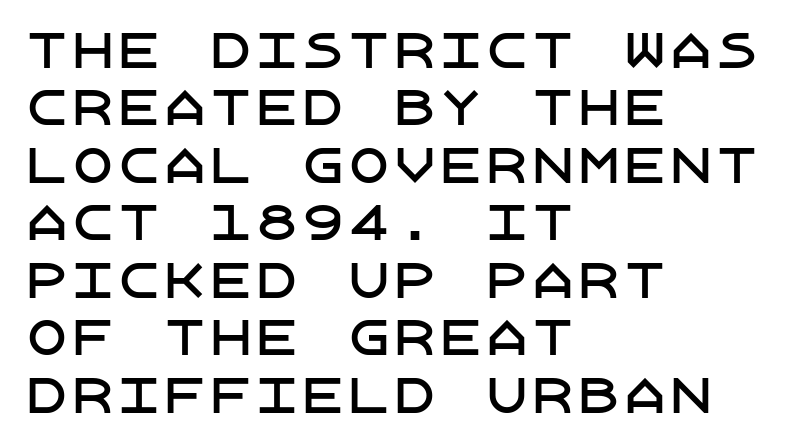
No feet cap the strokes, marking this as sans-serif type. Typeset ragged right — the left edge is the straight one. This sample keeps an unexceptional amount of space between lines. Clear beneath every line of the passage. The lettering holds an erect, upright posture throughout.
